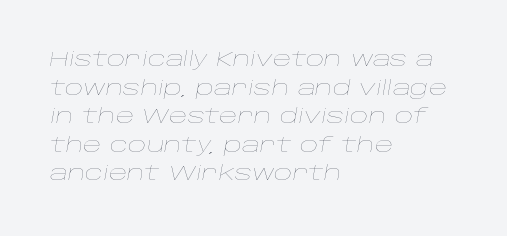
{"italic": "yes", "lean": "right", "slant_degrees": 10, "bold": "no", "underline": "no", "align": "left", "line_spacing": "normal", "line_spacing_ratio": 1.43, "letter_spacing": "normal", "letter_spacing_em": 0.0, "glyph_px": 20}
